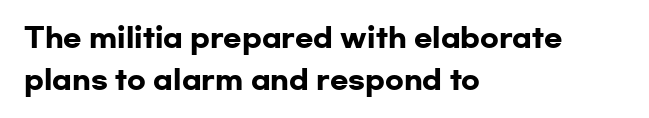
The face used here has the dense, thick strokes of a bold. Students, observe: this is what conventionally led text looks like. Notice how the stems are strictly vertical — no italics here. The setting favours the left margin, as ordinary paragraphs usually do.
